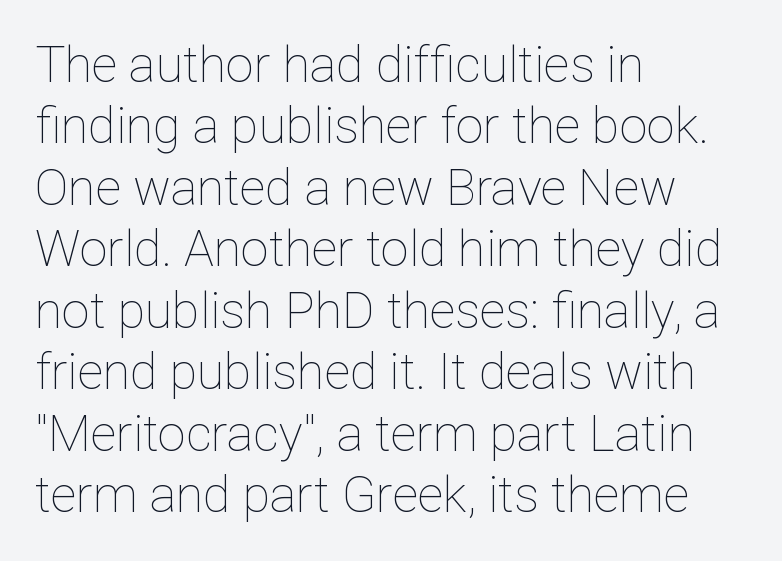
Q: Is the text bold? A: No.
Q: Is the text italic (slanted)? A: No, it is upright.
Q: Is the text underlined? A: No.
Q: How is the paragraph aligned? A: Left-aligned.
Q: Is the spacing between letters normal or unusually wide? A: Normal.
Q: Width (condensed, normal, or wide)? A: Normal.
Q: Stroke contrast? A: Low.
Q: x-height? A: Medium.
Q: Monospaced? A: No.
